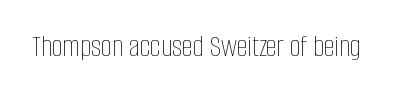
The image shows 31 px thin, condensed type, upright; set normal letter spacing, not underlined; low stroke contrast and a large x-height.
